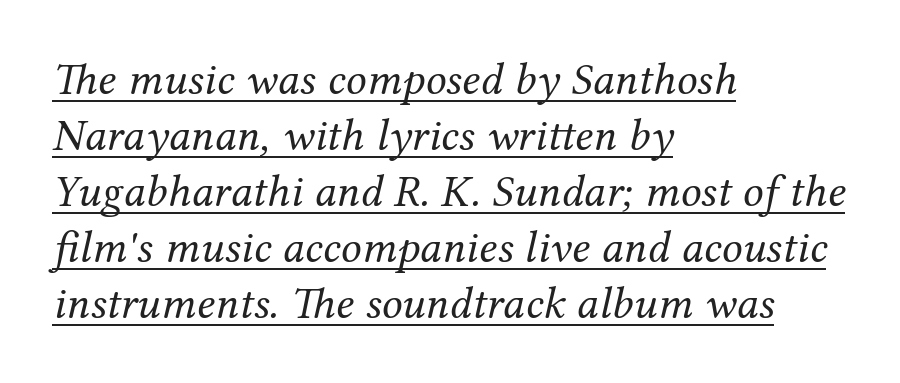
Q: Is the text bold? A: No.
Q: Is the text italic (slanted)? A: Yes, it leans right by about 12 degrees.
Q: Is the typeface a serif or a sans-serif typeface? A: Serif.
Q: Is the text underlined? A: Yes.
Q: How is the paragraph aligned? A: Left-aligned.
Q: Is the spacing between letters normal or unusually wide? A: Normal.
Q: Width (condensed, normal, or wide)? A: Normal.
Q: Stroke contrast? A: Medium.
Q: x-height? A: Medium.
Q: Monospaced? A: No.
